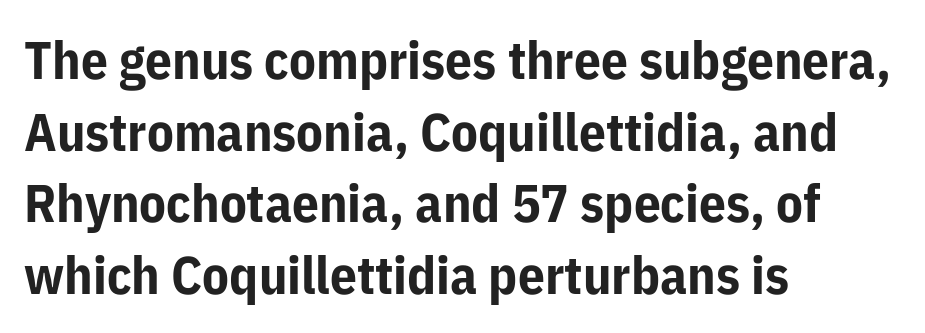
Q: Is the text bold? A: Yes.
Q: Is the text italic (slanted)? A: No, it is upright.
Q: Is the typeface a serif or a sans-serif typeface? A: Sans-serif.
Q: Is the text underlined? A: No.
Q: How is the paragraph aligned? A: Left-aligned.
Q: Is the spacing between letters normal or unusually wide? A: Normal.
Q: Is the spacing between lines tight, normal or loose? A: Normal.
Q: Width (condensed, normal, or wide)? A: Normal.
Q: Stroke contrast? A: Low.
Q: x-height? A: Medium.
Q: Monospaced? A: No.
